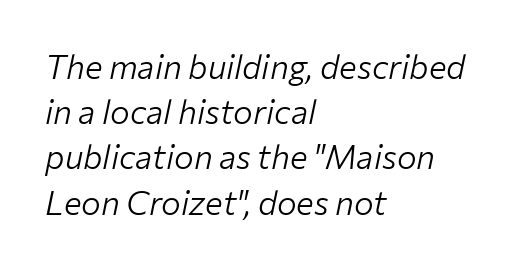
The image shows 33 px light type, italic (leaning right); set left-aligned, normal line spacing (1.37x), normal letter spacing, not underlined; low stroke contrast and a medium x-height.
